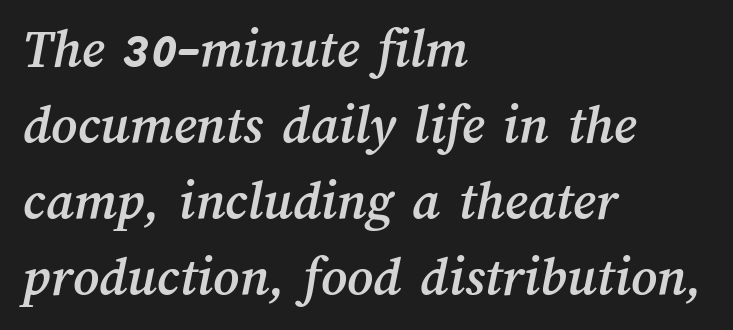
{"width": "normal", "stroke_contrast": "medium", "x_height": "medium", "monospaced": "no", "underline": "no", "align": "left", "line_spacing": "normal", "line_spacing_ratio": 1.36, "letter_spacing": "normal", "letter_spacing_em": 0.0, "glyph_px": 56}
